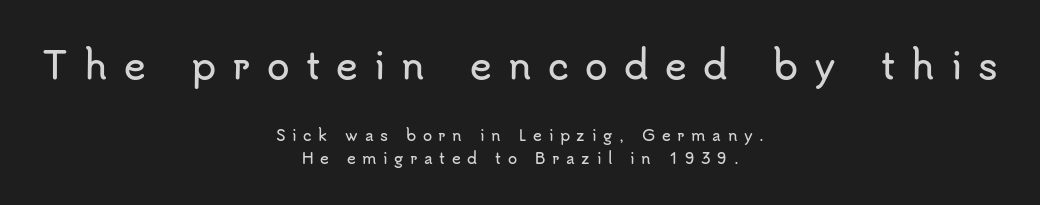
The letterforms stand isolated, each surrounded by extra space. Nope, not italic — everything's standing straight. Classification — sans serif. This rendering uses center alignment, leaving both contours irregular but symmetric. The gap between lines stays unmarked. Larger block? The one above; the one below is distinctly smaller.
